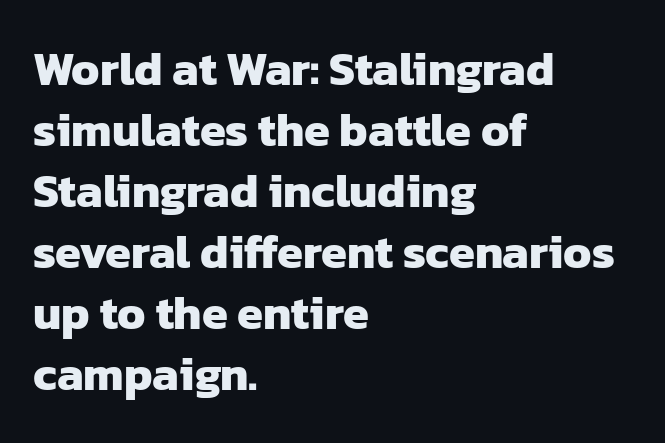
Q: Is the text bold? A: Yes.
Q: Is the typeface a serif or a sans-serif typeface? A: Sans-serif.
Q: Is the text underlined? A: No.
Q: How is the paragraph aligned? A: Left-aligned.
Q: Is the spacing between letters normal or unusually wide? A: Normal.
Q: Is the spacing between lines tight, normal or loose? A: Normal.
Q: Width (condensed, normal, or wide)? A: Normal.
Q: Stroke contrast? A: Low.
Q: x-height? A: Medium.
Q: Monospaced? A: No.
